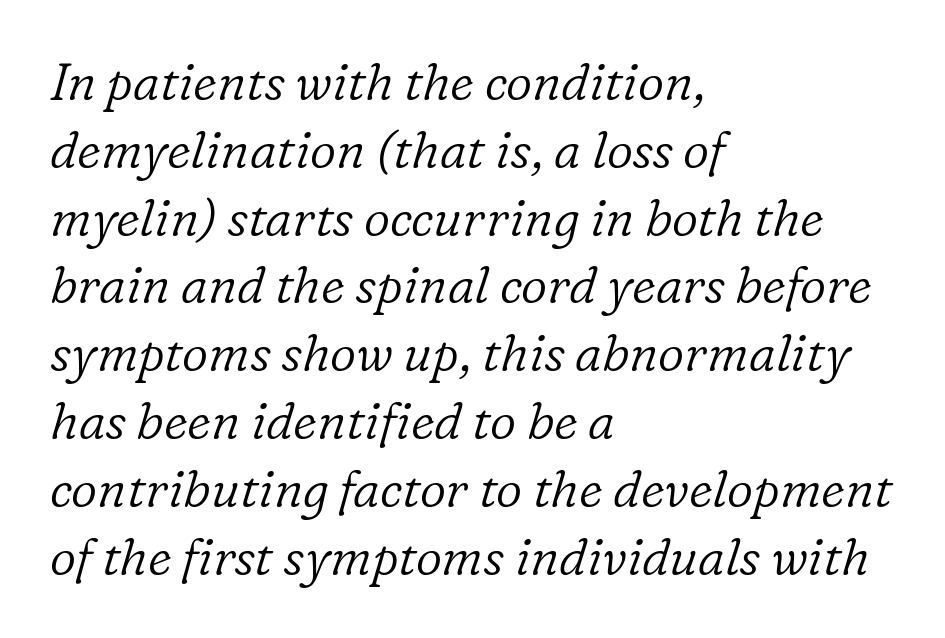
{"serif": "yes", "italic": "yes", "lean": "right", "slant_degrees": 16, "bold": "no", "weight": "light", "width": "normal", "stroke_contrast": "low", "x_height": "medium", "monospaced": "no", "underline": "no", "align": "left", "line_spacing": "normal", "line_spacing_ratio": 1.33, "letter_spacing": "normal", "letter_spacing_em": 0.0, "glyph_px": 51}
